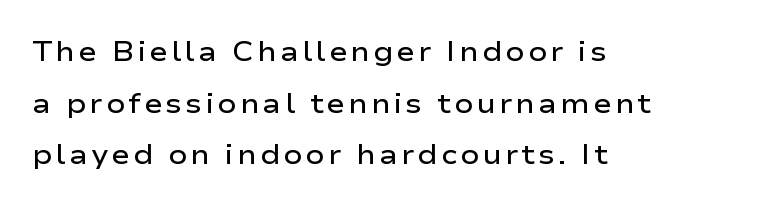
Q: Is the text bold? A: Semi-bold.
Q: Is the text italic (slanted)? A: No, it is upright.
Q: Is the typeface a serif or a sans-serif typeface? A: Sans-serif.
Q: Is the text underlined? A: No.
Q: How is the paragraph aligned? A: Left-aligned.
Q: Width (condensed, normal, or wide)? A: Wide.
Q: Stroke contrast? A: Low.
Q: x-height? A: Medium.
Q: Monospaced? A: No.
